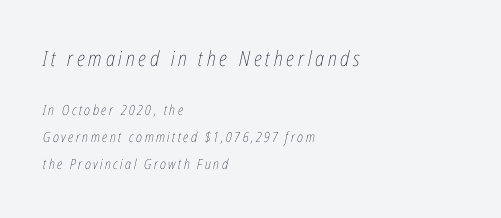
The image shows 21 px text type, italic (leaning right); set left-aligned, loose line spacing (1.93x), not underlined; the first (top) block is 1.5x larger.
